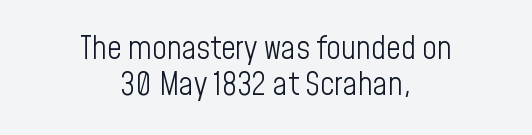
Here the designer chose a conventional face with non-uniform glyph widths. Check under the words: just untouched page. Are there feet on the stems? There aren't — it's a sans. Stroke thickness stays within the range of a standard reading face or lighter. You could barely slide anything between these rows. Does extra space separate the letters? No, they use regular spacing.
